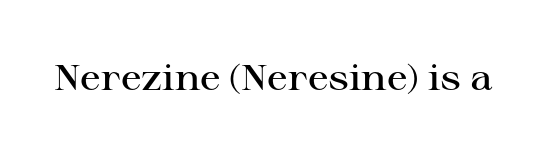
The image shows 35 px semibold, wide serif type, upright; set normal letter spacing, not underlined; high stroke contrast and a medium x-height.
